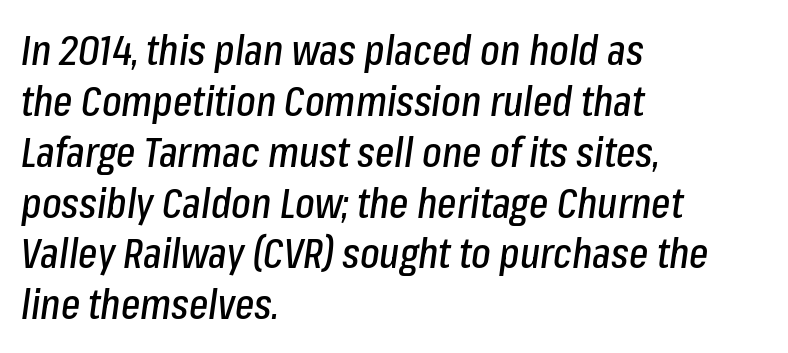
Q: Is the text italic (slanted)? A: Yes, it leans right by about 8 degrees.
Q: Is the text underlined? A: No.
Q: How is the paragraph aligned? A: Left-aligned.
Q: Is the spacing between letters normal or unusually wide? A: Normal.
Q: Width (condensed, normal, or wide)? A: Condensed.
Q: Stroke contrast? A: Low.
Q: x-height? A: Medium.
Q: Monospaced? A: No.
